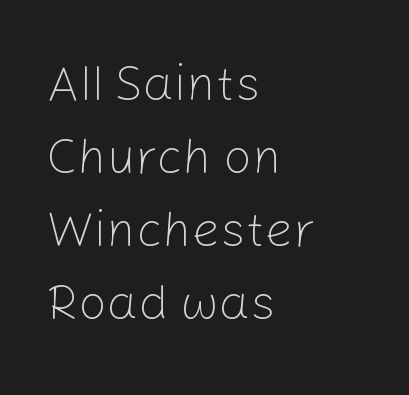
Q: Is the text bold? A: No.
Q: Is the text italic (slanted)? A: No, it is upright.
Q: Is the typeface a serif or a sans-serif typeface? A: Sans-serif.
Q: Is the text underlined? A: No.
Q: How is the paragraph aligned? A: Left-aligned.
Q: Is the spacing between letters normal or unusually wide? A: Normal.
Q: Is the spacing between lines tight, normal or loose? A: Normal.
Q: Width (condensed, normal, or wide)? A: Normal.
Q: Stroke contrast? A: Low.
Q: x-height? A: Medium.
Q: Monospaced? A: No.
